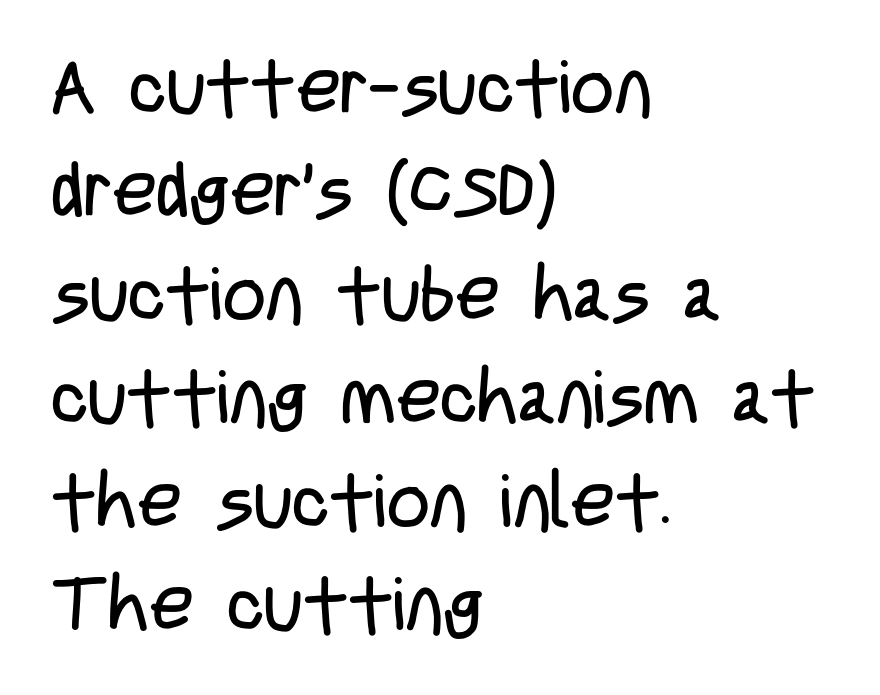
Vertical spacing — default. If you drew a line through each stem, it would be perfectly vertical. There is no visible air inserted between adjacent glyphs. Letters rest on an invisible, unmarked baseline. The face used here is a sans, in the tradition of grotesques and geometrics. The font sits on the lighter half of the weight spectrum, regular included.
